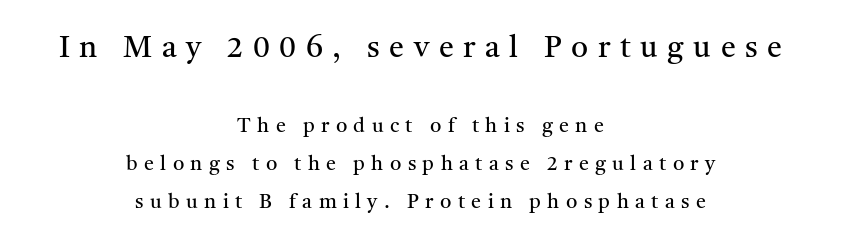
The image shows 30 px regular-weight serif type, upright; set centered, loose line spacing (1.92x), unusually wide letter spacing (+0.32 em), not underlined; the first (top) block is 1.5x larger; medium stroke contrast and a medium x-height.
